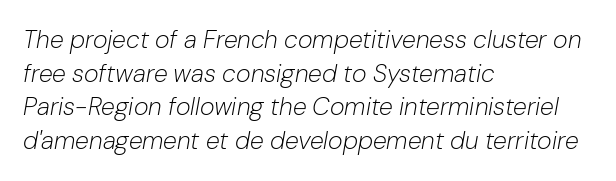
The typography opts for an oblique posture over an upright one. Descenders hang freely into open space. Notice how descenders clear the ascenders below comfortably — that's standard leading. Caption: face not bold, strokes unweighted. Students, note that the glyphs here touch the page at normal intervals.
